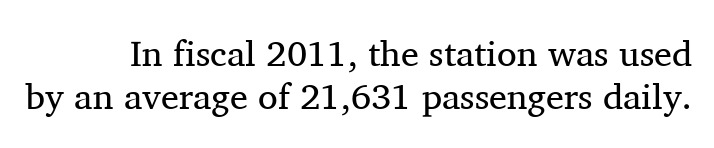
The letters sit at their default tracking, neither squeezed nor spread. Is this a heavy cut? Hardly; it is regular or lighter. Note the varied advance widths — an 'i' is clearly narrower than an 'm'. Anything drawn beneath the words? Only blank space. Tall strokes in this sample are plumb rather than angled.
